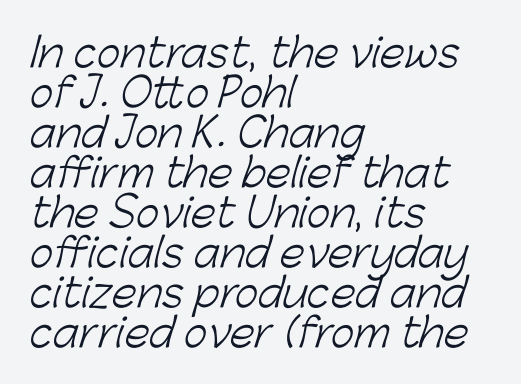
The image shows 40 px light sans-serif type; set left-aligned, tight line spacing (1.0x), normal letter spacing, not underlined; low stroke contrast and a medium x-height.
